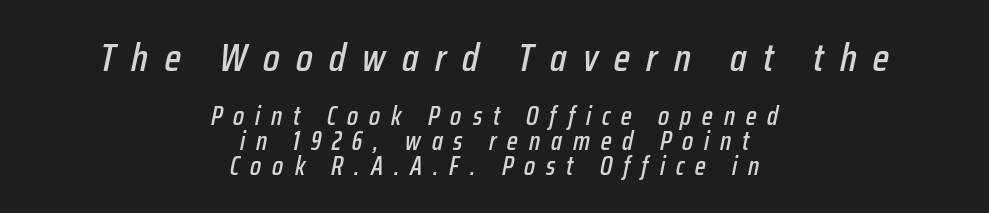
Q: Is the text italic (slanted)? A: Yes, it leans right by about 12 degrees.
Q: Is the text underlined? A: No.
Q: How is the paragraph aligned? A: Centered.
Q: Is the spacing between letters normal or unusually wide? A: Unusually wide.
Q: Is the spacing between lines tight, normal or loose? A: Tight.
Q: Which block of text is set in a larger size, the first (top) or the second (bottom)? A: The first (top) one.
Q: Width (condensed, normal, or wide)? A: Condensed.
Q: Stroke contrast? A: Low.
Q: x-height? A: Medium.
Q: Monospaced? A: No.
